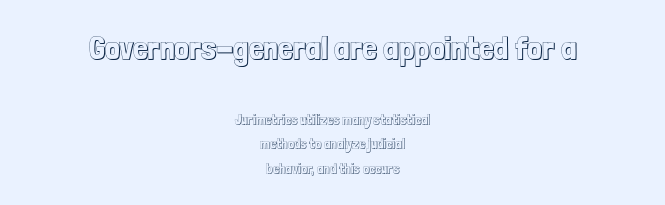
{"italic": "no", "width": "condensed", "x_height": "medium", "monospaced": "no", "underline": "no", "align": "center", "line_spacing_ratio": 1.74, "letter_spacing": "normal", "letter_spacing_em": 0.0, "larger_block": "first", "size_ratio": 2.36, "glyph_px": 33}
